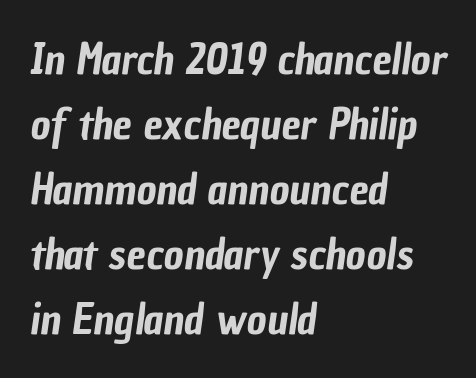
The image shows 43 px condensed sans-serif type; set left-aligned, normal line spacing (1.51x), normal letter spacing, not underlined; low stroke contrast and a medium x-height.
